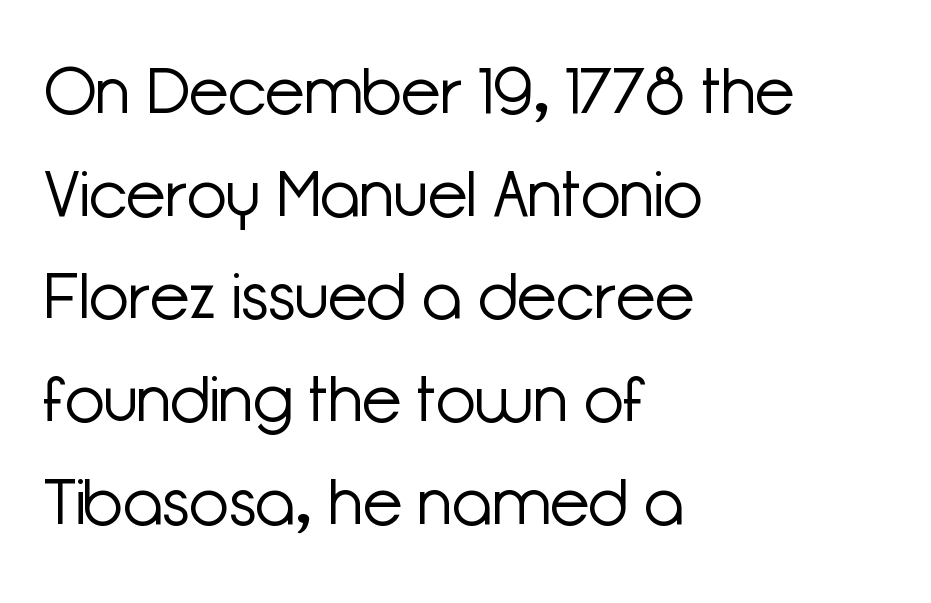
Q: Is the text bold? A: No.
Q: Is the text italic (slanted)? A: No, it is upright.
Q: Is the typeface a serif or a sans-serif typeface? A: Sans-serif.
Q: Is the text underlined? A: No.
Q: How is the paragraph aligned? A: Left-aligned.
Q: Is the spacing between letters normal or unusually wide? A: Normal.
Q: Is the spacing between lines tight, normal or loose? A: Normal.
Q: Width (condensed, normal, or wide)? A: Normal.
Q: Stroke contrast? A: Low.
Q: x-height? A: Medium.
Q: Monospaced? A: No.
